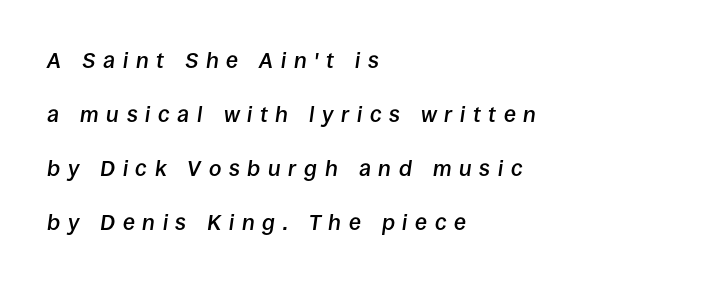
The image shows 22 px text type, italic (leaning right); set left-aligned, loose line spacing (2.45x), unusually wide letter spacing (+0.35 em), not underlined.
